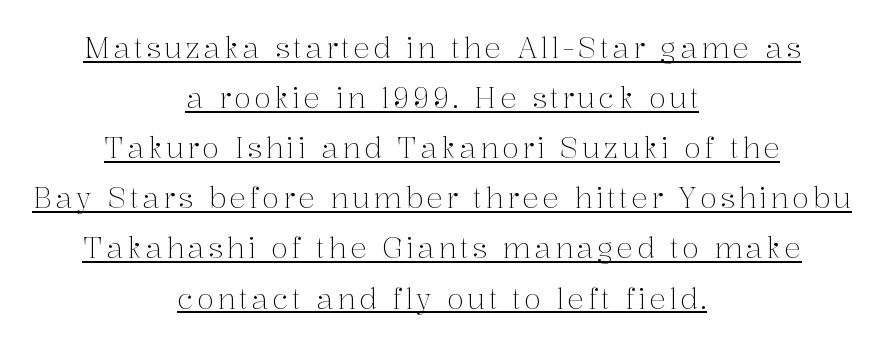
Q: Is the text bold? A: No.
Q: Is the text italic (slanted)? A: No, it is upright.
Q: Is the typeface a serif or a sans-serif typeface? A: Serif.
Q: Is the text underlined? A: Yes.
Q: How is the paragraph aligned? A: Centered.
Q: Width (condensed, normal, or wide)? A: Normal.
Q: Stroke contrast? A: Medium.
Q: x-height? A: Medium.
Q: Monospaced? A: No.
